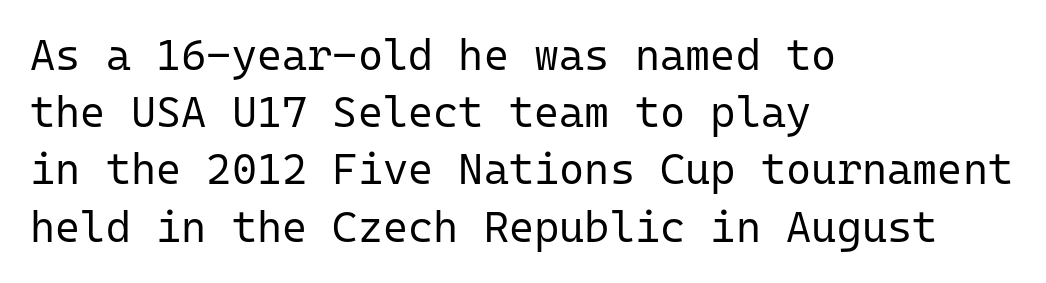
Every row of glyphs begins at an identical x-position on the left. Each letter, wide or thin by design, is forced into the same width here. Students, note that the glyphs here touch the page at normal intervals. Regarding serifs, this sample does without them. Words float on clear page, feet unadorned.
